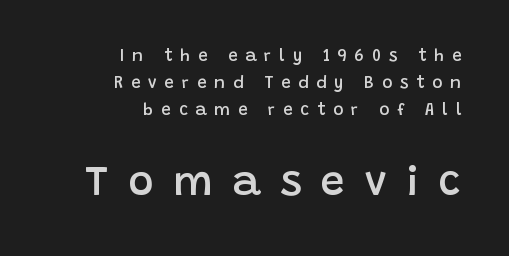
Q: Is the text bold? A: Semi-bold.
Q: Is the text italic (slanted)? A: No, it is upright.
Q: Is the typeface a serif or a sans-serif typeface? A: Sans-serif.
Q: Is the text underlined? A: No.
Q: How is the paragraph aligned? A: Right-aligned.
Q: Is the spacing between letters normal or unusually wide? A: Unusually wide.
Q: Is the spacing between lines tight, normal or loose? A: Normal.
Q: Which block of text is set in a larger size, the first (top) or the second (bottom)? A: The second (bottom) one.
Q: Width (condensed, normal, or wide)? A: Normal.
Q: Stroke contrast? A: Low.
Q: x-height? A: Large.
Q: Monospaced? A: No.
